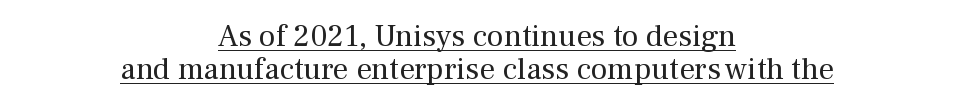
Characters remain perfectly vertical along every line. The typeface chosen for these lines features serifs. Alignment: centered. Characters follow at the spacing the type designer built in.
